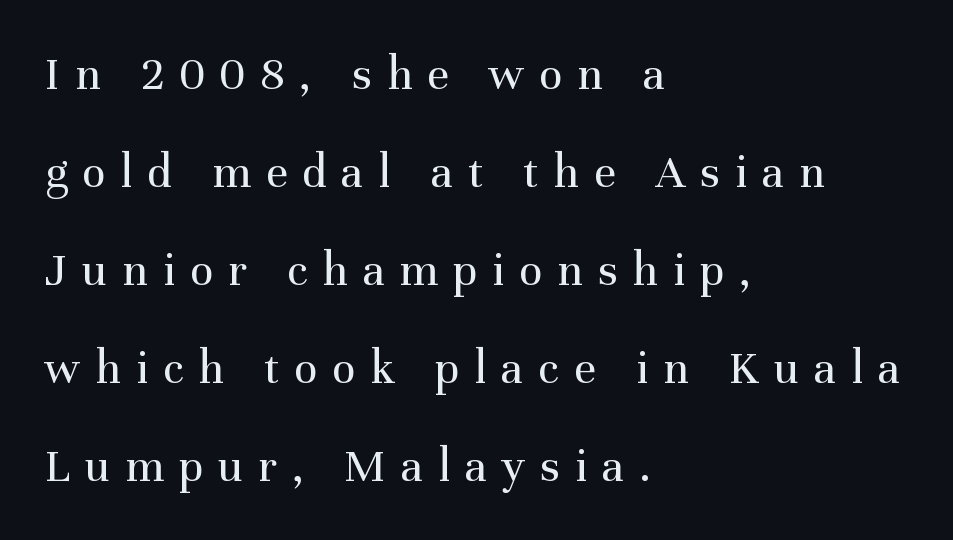
{"serif": "yes", "italic": "no", "bold": "no", "weight": "regular", "width": "normal", "stroke_contrast": "medium", "x_height": "medium", "monospaced": "no", "underline": "no", "align": "left", "line_spacing": "loose", "line_spacing_ratio": 2.0, "letter_spacing": "wide", "letter_spacing_em": 0.3, "glyph_px": 49}
